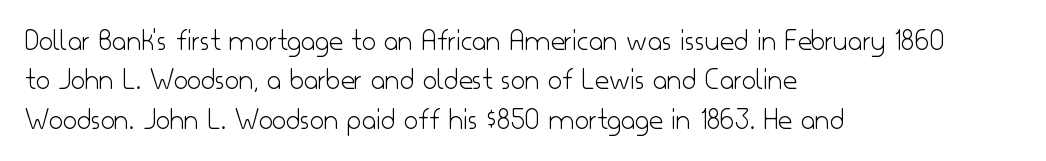
The image shows 31 px light sans-serif type, upright; set left-aligned, normal line spacing (1.27x), normal letter spacing, not underlined; low stroke contrast and a small x-height.
